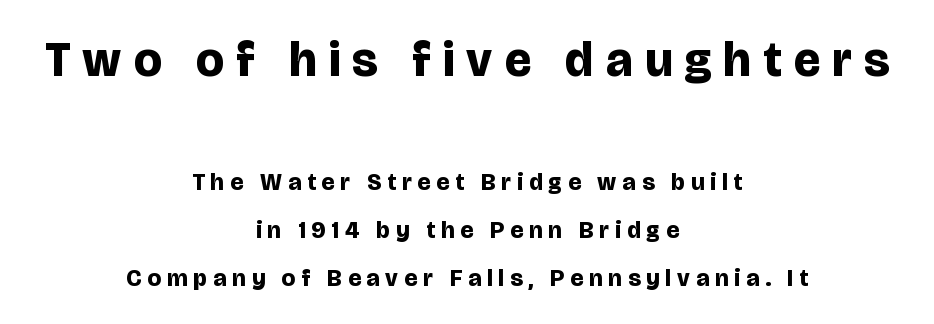
{"serif": "no", "italic": "no", "bold": "yes", "weight": "bold", "width": "normal", "stroke_contrast": "low", "x_height": "large", "monospaced": "no", "underline": "no", "align": "center", "line_spacing": "loose", "line_spacing_ratio": 2.0, "letter_spacing": "wide", "letter_spacing_em": 0.25, "larger_block": "first", "size_ratio": 2.04, "glyph_px": 49}
